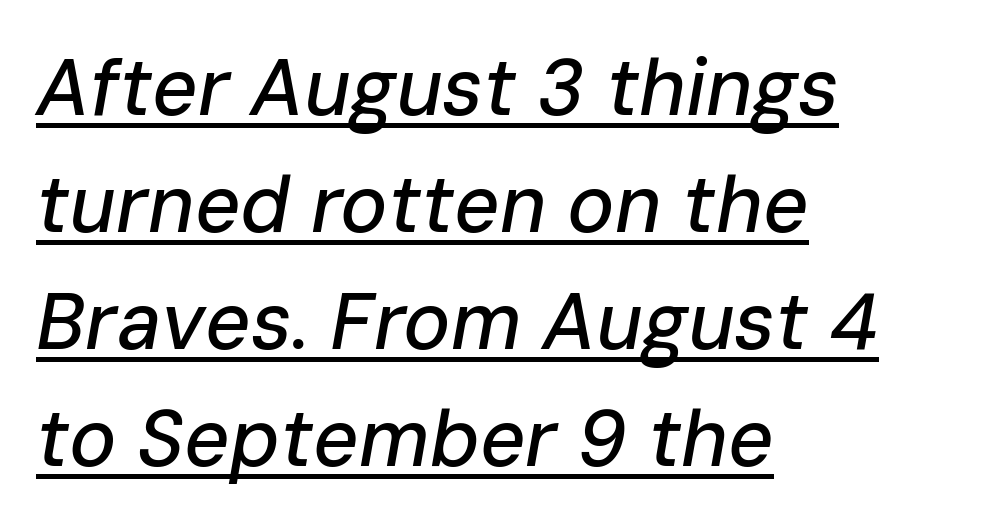
The image shows 79 px text type, italic (leaning right); set left-aligned, normal line spacing (1.48x), normal letter spacing, underlined; low stroke contrast and a medium x-height.
